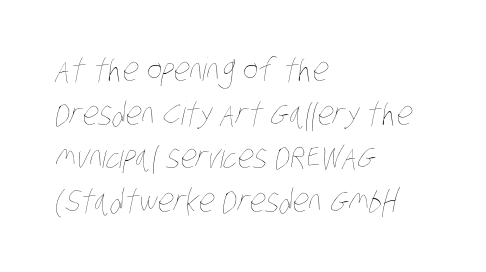
{"bold": "no", "weight": "thin", "width": "condensed", "stroke_contrast": "low", "x_height": "large", "monospaced": "no", "underline": "no", "align": "left", "line_spacing": "normal", "line_spacing_ratio": 1.36, "letter_spacing": "normal", "letter_spacing_em": 0.0, "glyph_px": 32}
